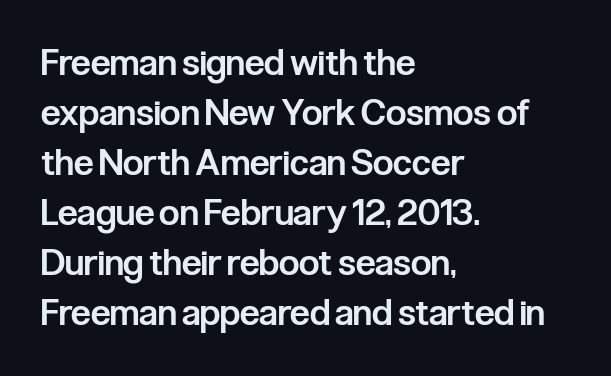
Proportional: the letters do not fall into vertical columns. The specimen reads as upright at a glance. The words here are not underlined. Look at the stroke-to-counter ratio: somewhat heavy, a semibold.
